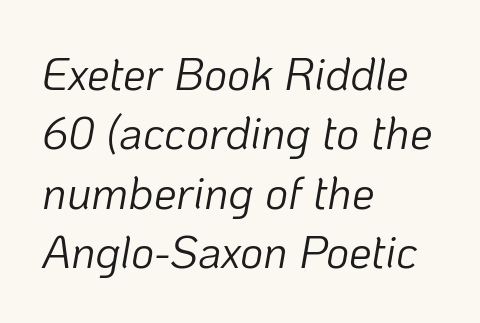
{"italic": "yes", "lean": "right", "slant_degrees": 10, "bold": "no", "weight": "light", "width": "normal", "stroke_contrast": "low", "x_height": "medium", "monospaced": "no", "underline": "no", "align": "left", "line_spacing": "normal", "line_spacing_ratio": 1.32, "letter_spacing": "normal", "letter_spacing_em": 0.0, "glyph_px": 45}
